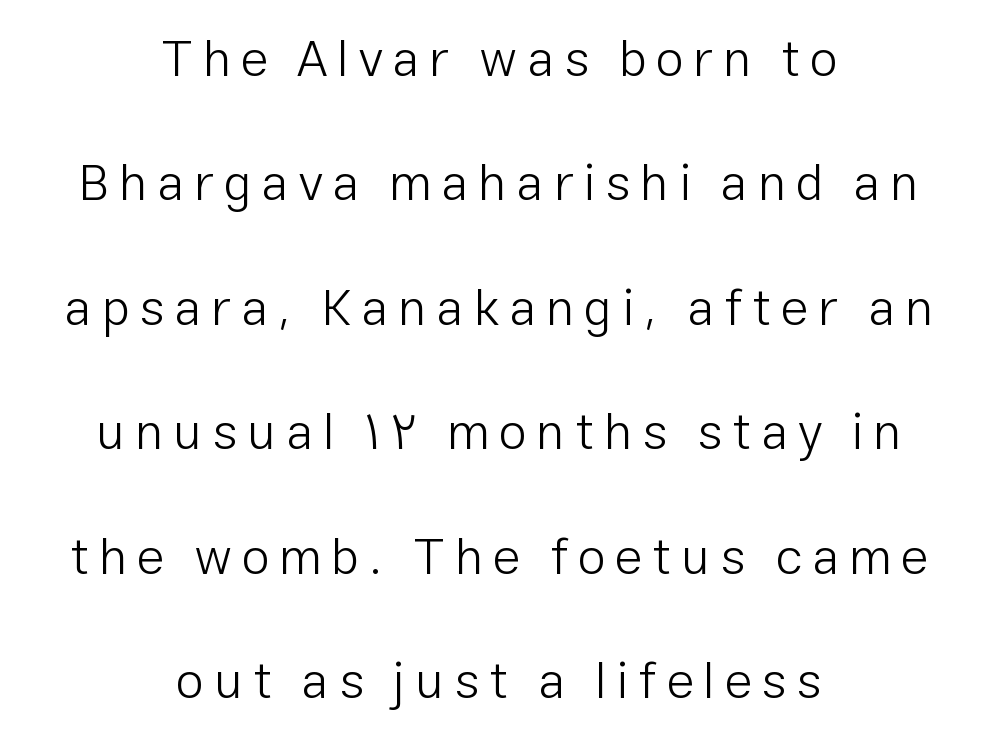
The image shows 51 px light sans-serif type, upright; set centered, loose line spacing (2.44x), not underlined; low stroke contrast and a medium x-height.
